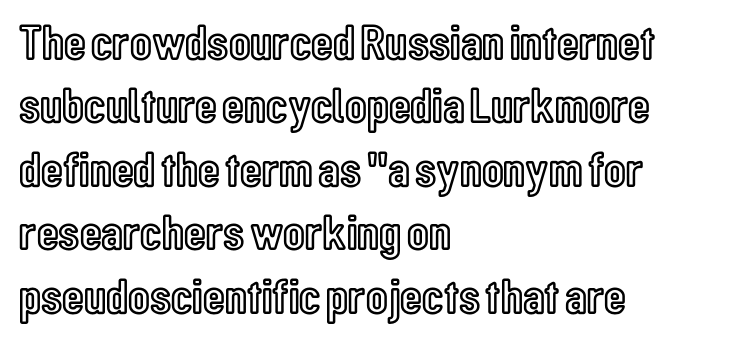
{"italic": "no", "width": "condensed", "x_height": "medium", "monospaced": "no", "underline": "no", "align": "left", "line_spacing": "normal", "line_spacing_ratio": 1.27, "letter_spacing": "normal", "letter_spacing_em": 0.0, "glyph_px": 50}
